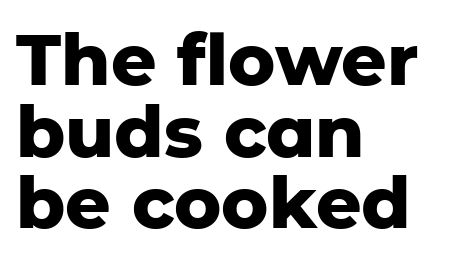
{"serif": "no", "italic": "no", "bold": "yes", "weight": "heavy", "width": "normal", "stroke_contrast": "low", "x_height": "medium", "monospaced": "no", "underline": "no", "align": "left", "line_spacing": "tight", "line_spacing_ratio": 1.01, "letter_spacing": "normal", "letter_spacing_em": 0.0, "glyph_px": 71}
